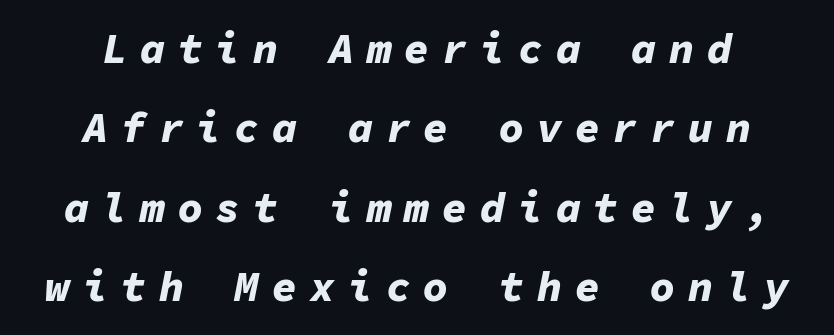
Typeset on center — no edge is straight. Emphasis by weight is at full strength: bold. The passage shown is typed in a monospace face where columns stay perfectly aligned. Each word looks stretched out because of the extra space between its letters.
